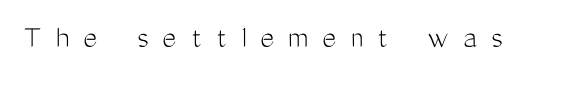
{"serif": "no", "italic": "no", "bold": "no", "weight": "light", "width": "condensed", "stroke_contrast": "medium", "x_height": "medium", "monospaced": "no", "underline": "no", "letter_spacing": "wide", "letter_spacing_em": 0.43, "glyph_px": 33}
